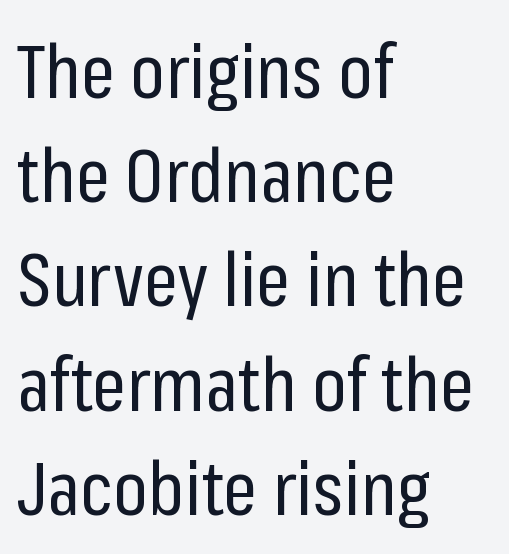
This sample is left-justified, so line endings fall wherever the words run out. Vertical stems look standard width or narrower in stroke. The line-height multiplier appears to be the usual default. The words here are not underlined. This rendering employs a face without finishing strokes, i.e., a sans-serif.
